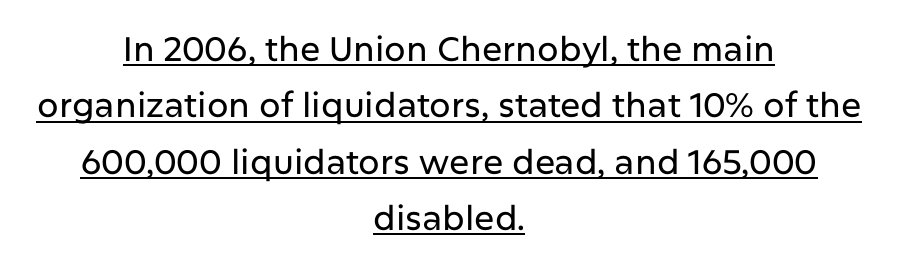
Vertical strokes here are truly vertical. A typesetter would label this face a sans. Does the leading feel generous? No, just average. Has an underline been added? It has. The passage shown has conventional tracking throughout. Where is the straight margin? There isn't one; the lines are centered.
